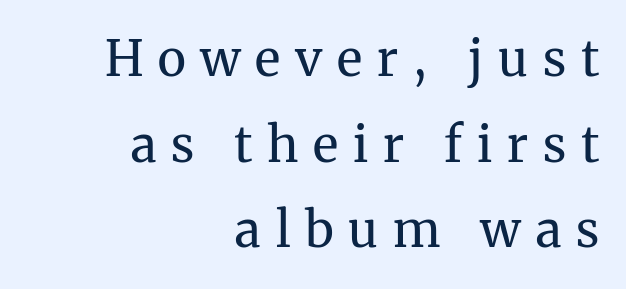
The image shows 49 px regular-weight serif type, upright; set right-aligned, line spacing 1.75x, unusually wide letter spacing (+0.3 em), not underlined; medium stroke contrast and a medium x-height.
